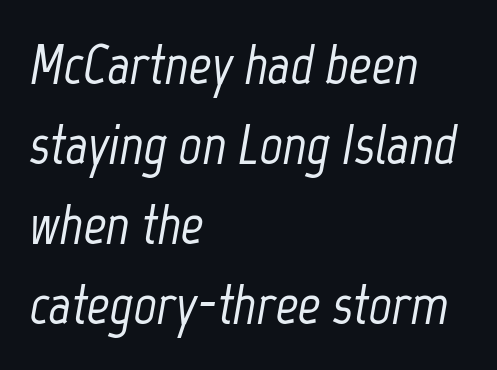
Posture: slanted. Look at the tracking — it's just the regular setting, nothing added. The passage shown stacks its lines at a standard gap. Note the varied advance widths — an 'i' is clearly narrower than an 'm'. Underlining? Definitely not there.
